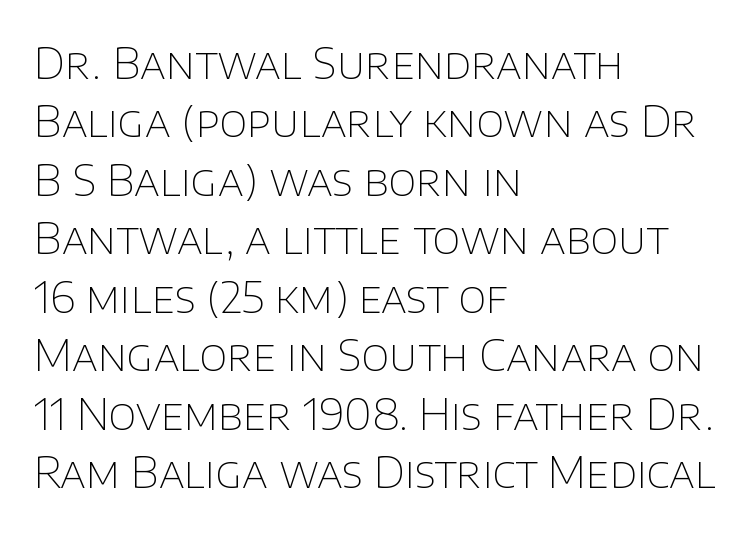
Descenders hang freely into open space. Quick note: not italic, upright. Leading matches the norm, producing a regular column. Regarding serifs, this sample does without them.
